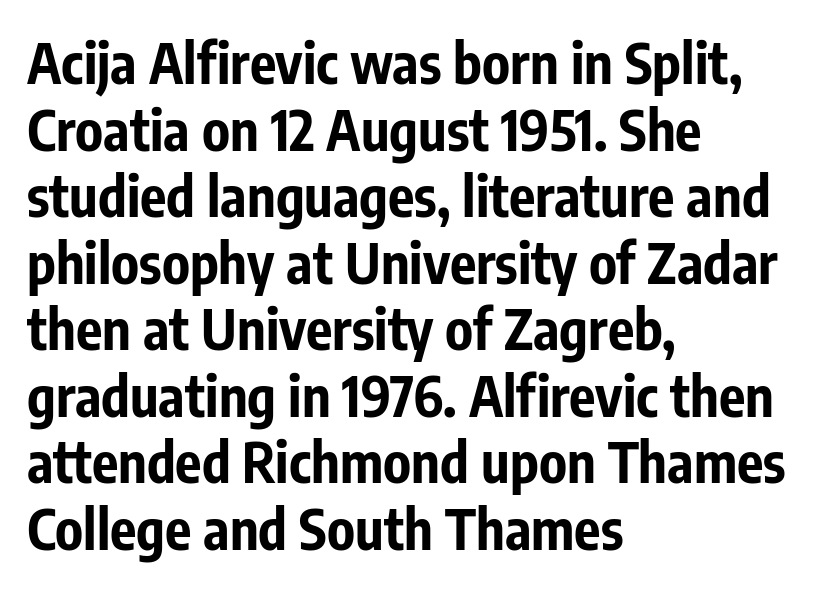
Q: Is the text bold? A: Yes.
Q: Is the text italic (slanted)? A: No, it is upright.
Q: Is the typeface a serif or a sans-serif typeface? A: Sans-serif.
Q: Is the text underlined? A: No.
Q: How is the paragraph aligned? A: Left-aligned.
Q: Is the spacing between letters normal or unusually wide? A: Normal.
Q: Width (condensed, normal, or wide)? A: Condensed.
Q: Stroke contrast? A: Low.
Q: x-height? A: Medium.
Q: Monospaced? A: No.
